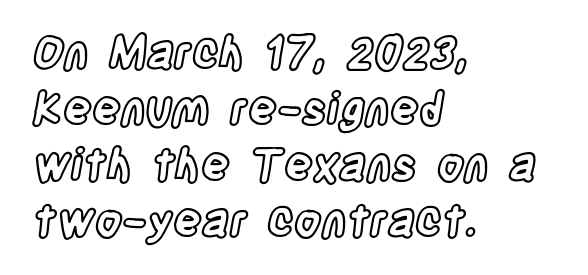
The image shows 44 px condensed type; set left-aligned, normal line spacing (1.27x), normal letter spacing, not underlined; a large x-height.
